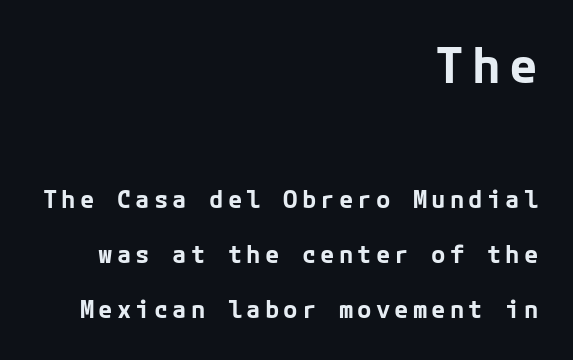
The image shows 48 px bold sans-serif type, upright; set right-aligned, loose line spacing (2.3x), not underlined; the first (top) block is 2.0x larger; low stroke contrast and a medium x-height.
